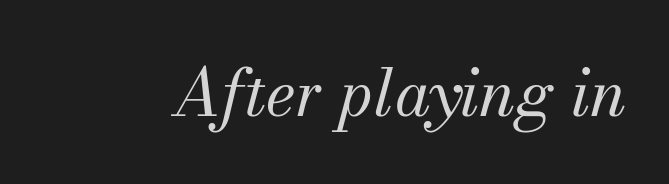
The image shows 65 px regular-weight serif type, italic (leaning right); set normal letter spacing, not underlined; medium stroke contrast and a small x-height.
